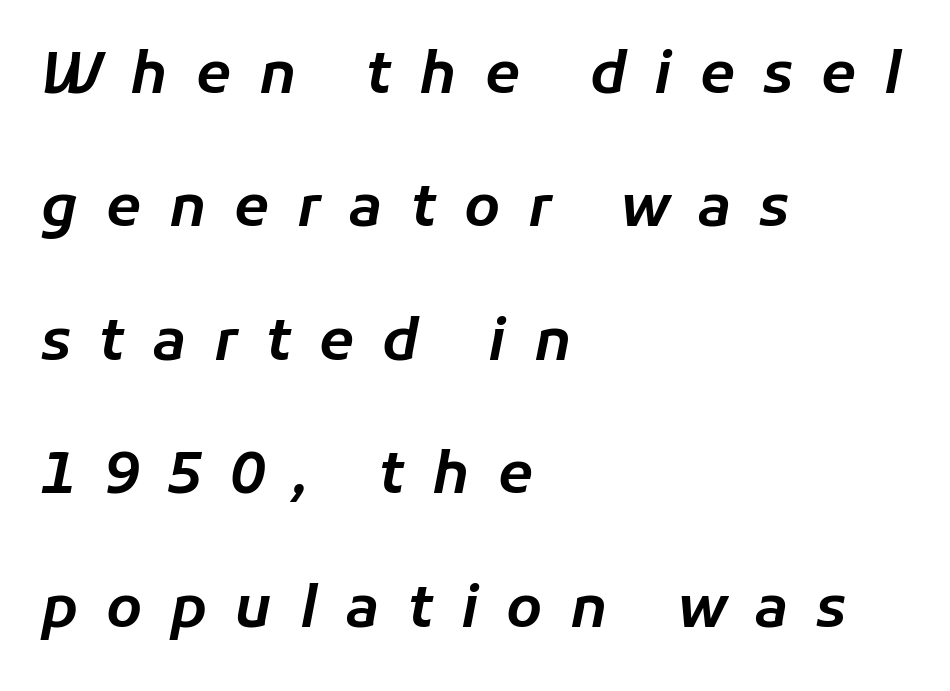
Q: Is the text italic (slanted)? A: Yes, it leans right by about 11 degrees.
Q: Is the text underlined? A: No.
Q: How is the paragraph aligned? A: Left-aligned.
Q: Is the spacing between letters normal or unusually wide? A: Unusually wide.
Q: Is the spacing between lines tight, normal or loose? A: Loose.
Q: Width (condensed, normal, or wide)? A: Normal.
Q: Stroke contrast? A: Low.
Q: x-height? A: Medium.
Q: Monospaced? A: No.
